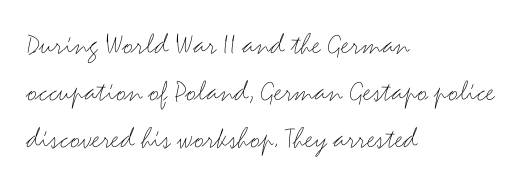
Q: Is the text bold? A: No.
Q: Is the text italic (slanted)? A: Yes.
Q: Is the typeface a serif or a sans-serif typeface? A: Sans-serif.
Q: Is the text underlined? A: No.
Q: How is the paragraph aligned? A: Left-aligned.
Q: Is the spacing between letters normal or unusually wide? A: Normal.
Q: Is the spacing between lines tight, normal or loose? A: Normal.
Q: Width (condensed, normal, or wide)? A: Wide.
Q: Stroke contrast? A: Medium.
Q: x-height? A: Small.
Q: Monospaced? A: No.
